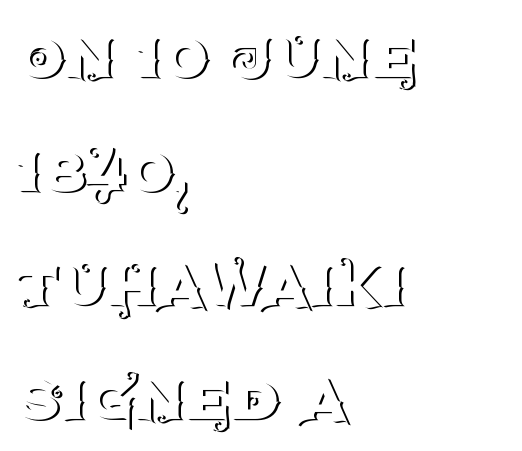
The characters are drawn with everyday or finer stroke widths. This sample uses a serif face. Tall strokes in this sample are plumb rather than angled. Looks like regular typesetting: each glyph gets only the width it needs.
